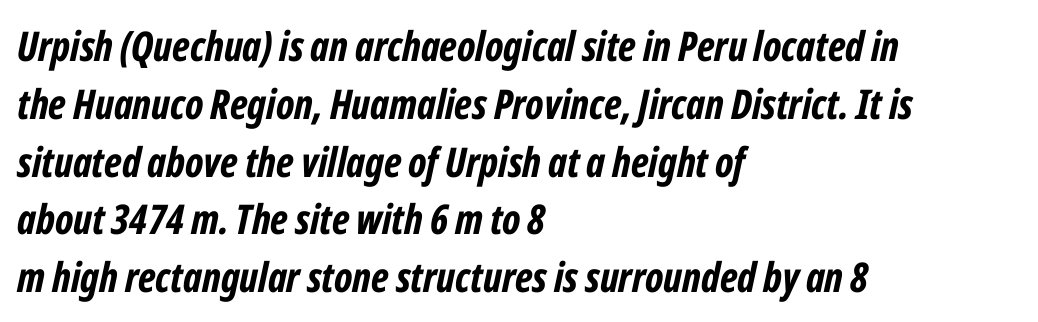
The space beneath each line is pristine and unruled. The rendering uses a bold face; every stroke is thick and dark. The text carries the slant typical of an italic or oblique font. Character widths vary here, with narrow letters taking less room than wide ones.
